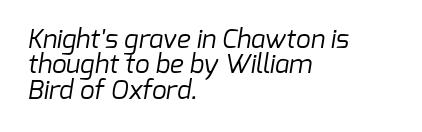
The image shows 26 px text type; set left-aligned, tight line spacing (0.98x), normal letter spacing, not underlined.
